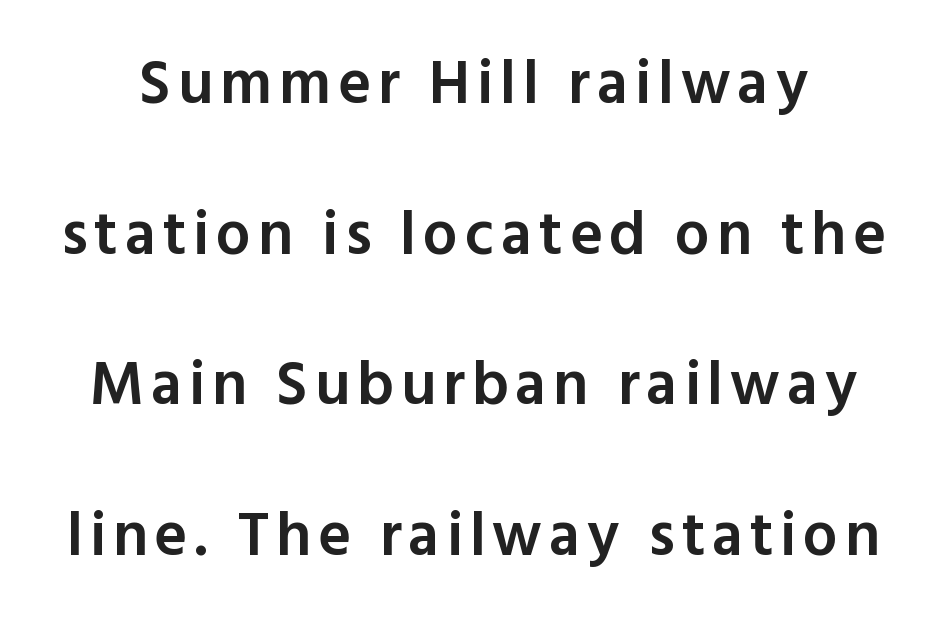
{"serif": "no", "italic": "no", "bold": "semi", "weight": "semibold", "width": "normal", "x_height": "medium", "monospaced": "no", "underline": "no", "line_spacing": "loose", "line_spacing_ratio": 2.43, "glyph_px": 62}
